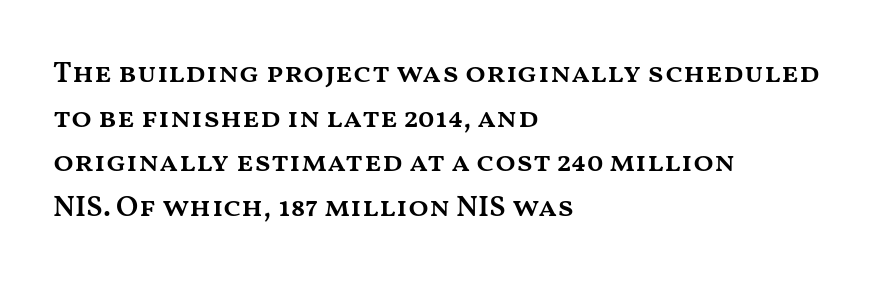
{"italic": "no", "bold": "semi", "weight": "semibold", "width": "wide", "stroke_contrast": "medium", "x_height": "medium", "monospaced": "no", "underline": "no", "align": "left", "line_spacing": "normal", "line_spacing_ratio": 1.49, "letter_spacing": "normal", "letter_spacing_em": 0.0, "glyph_px": 30}
